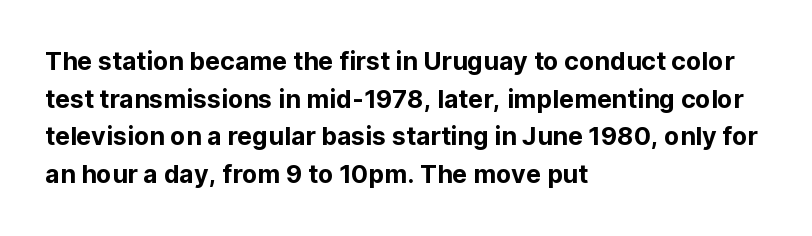
The image shows 25 px text type, upright; set left-aligned, normal line spacing (1.51x), normal letter spacing, not underlined.
